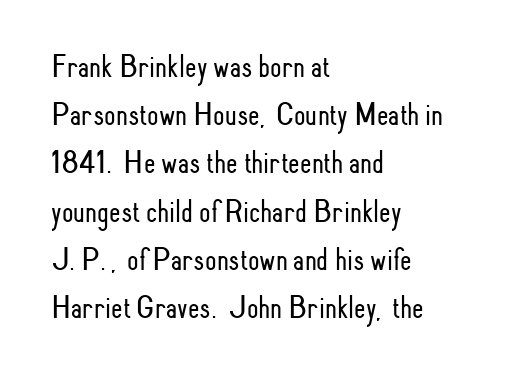
The image shows 33 px light, condensed sans-serif type, upright; set left-aligned, normal line spacing (1.46x), normal letter spacing, not underlined; low stroke contrast and a small x-height.
